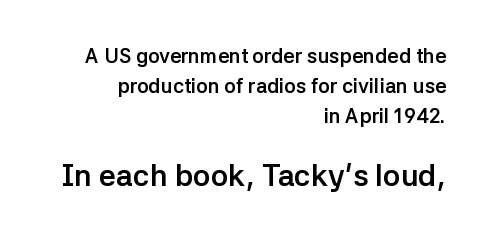
Note: no serifs on the glyphs. Is there any slant? The stems are plumb. Set as a true bold cut, around the 700 mark. The lines are quadded right.
